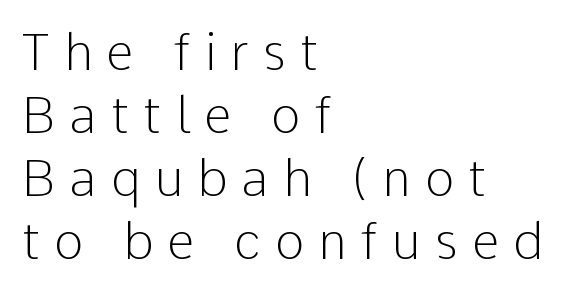
No chunkiness to these letters — they're not bold. Proportional: the letters do not fall into vertical columns. Any mark beneath the type? The region is blank. Notice how descenders clear the ascenders below comfortably — that's standard leading.
